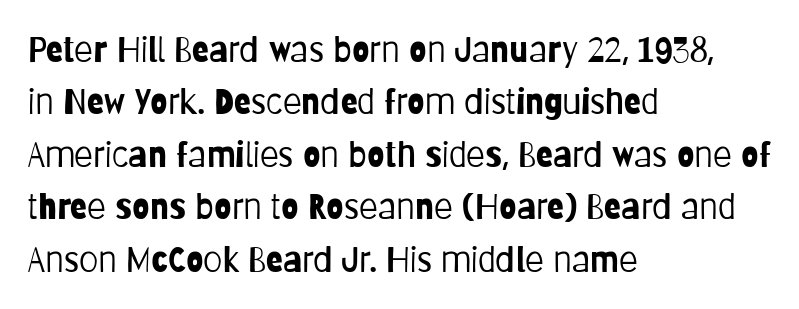
The image shows 35 px light, condensed sans-serif type, upright; set left-aligned, normal line spacing (1.5x), normal letter spacing, not underlined; low stroke contrast and a large x-height.
